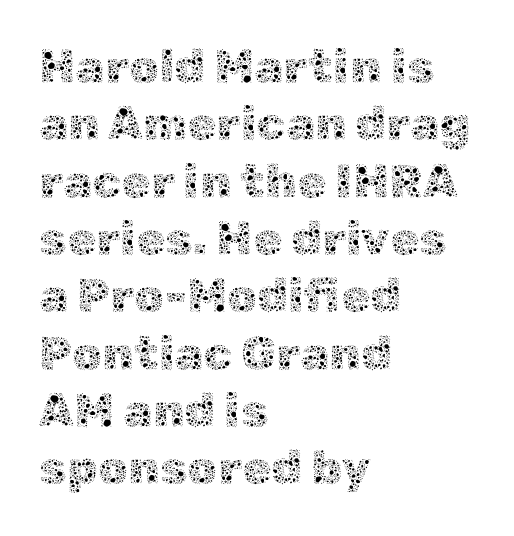
Q: Is the text bold? A: No.
Q: Is the text italic (slanted)? A: No, it is upright.
Q: Is the text underlined? A: No.
Q: How is the paragraph aligned? A: Left-aligned.
Q: Is the spacing between letters normal or unusually wide? A: Normal.
Q: Width (condensed, normal, or wide)? A: Normal.
Q: x-height? A: Medium.
Q: Monospaced? A: No.
